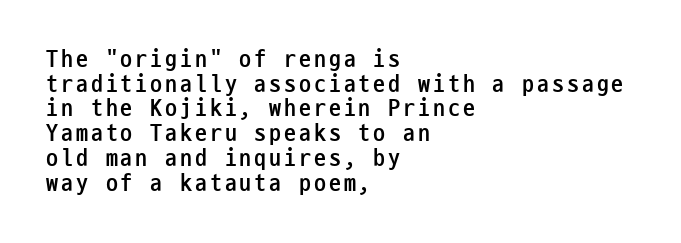
Q: Is the text bold? A: Yes.
Q: Is the text italic (slanted)? A: No, it is upright.
Q: Is the text underlined? A: No.
Q: How is the paragraph aligned? A: Left-aligned.
Q: Is the spacing between lines tight, normal or loose? A: Tight.
